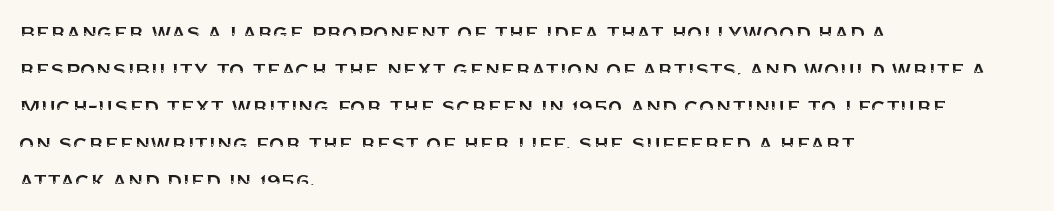
Q: Is the text italic (slanted)? A: No, it is upright.
Q: Is the text underlined? A: No.
Q: How is the paragraph aligned? A: Left-aligned.
Q: Is the spacing between letters normal or unusually wide? A: Normal.
Q: Is the spacing between lines tight, normal or loose? A: Normal.
